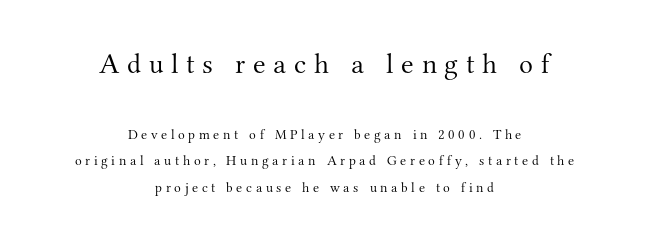
Q: Is the text bold? A: No.
Q: Is the text italic (slanted)? A: No, it is upright.
Q: Is the typeface a serif or a sans-serif typeface? A: Serif.
Q: Is the text underlined? A: No.
Q: How is the paragraph aligned? A: Centered.
Q: Is the spacing between letters normal or unusually wide? A: Unusually wide.
Q: Is the spacing between lines tight, normal or loose? A: Loose.
Q: Which block of text is set in a larger size, the first (top) or the second (bottom)? A: The first (top) one.
Q: Width (condensed, normal, or wide)? A: Normal.
Q: Stroke contrast? A: Medium.
Q: x-height? A: Small.
Q: Monospaced? A: No.
